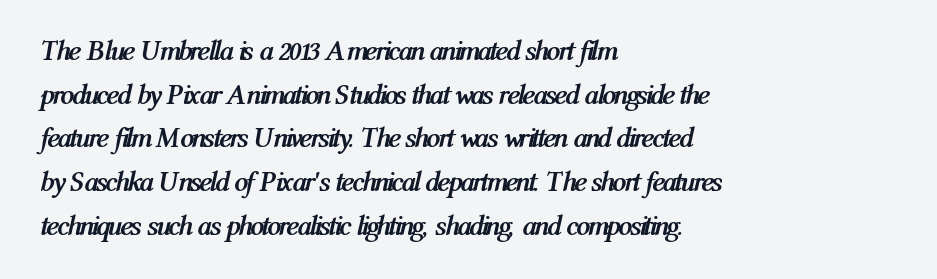
Teacher's note: observe the even left margin — that is flush-left alignment. The lettering tilts uniformly, giving the passage an italic look. Quick note: interline space is typical. Underlining? Definitely not there. Does extra space separate the letters? No, they use regular spacing.
